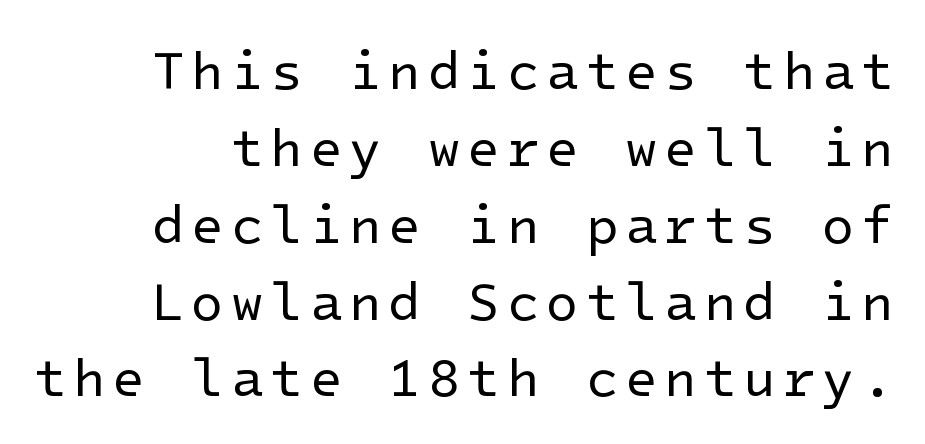
The rendering uses a moderate line-height, typical for paragraphs. Check the space under the baseline: it is left empty. These glyphs show unthickened strokes, regular width or finer. Characters remain perfectly vertical along every line. What kind of face is this? One without serifs — a sans.
